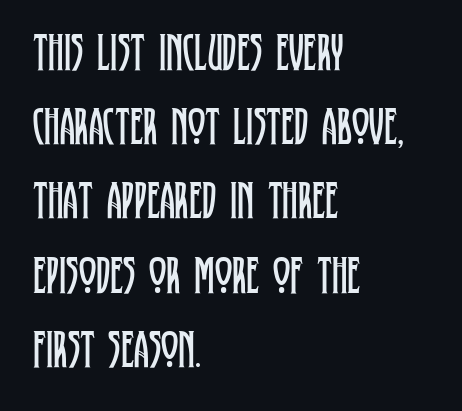
Summary of weight: not heavy and not bold. Compared with typical body copy, the letter spacing here is the same. Is there any slant? The stems are plumb. The passage shown is typeset with a serif family.
